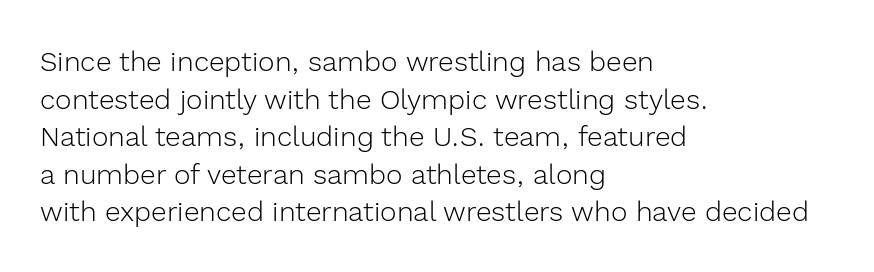
Q: Is the text bold? A: No.
Q: Is the text italic (slanted)? A: No, it is upright.
Q: Is the typeface a serif or a sans-serif typeface? A: Sans-serif.
Q: Is the text underlined? A: No.
Q: How is the paragraph aligned? A: Left-aligned.
Q: Is the spacing between letters normal or unusually wide? A: Normal.
Q: Is the spacing between lines tight, normal or loose? A: Normal.
Q: Width (condensed, normal, or wide)? A: Normal.
Q: x-height? A: Medium.
Q: Monospaced? A: No.
